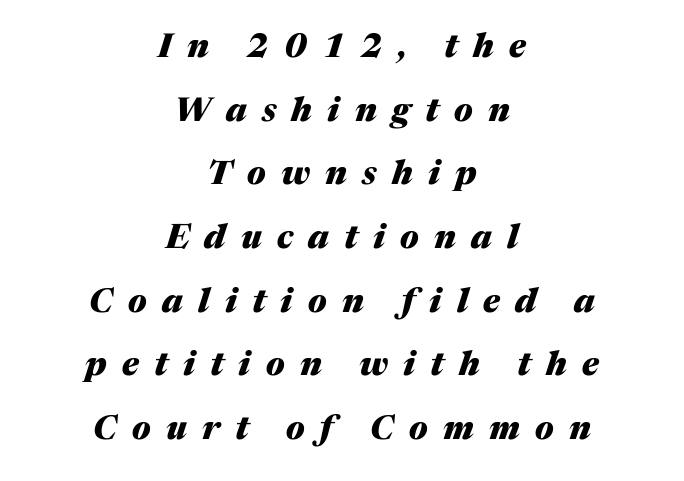
The image shows 33 px heavy type, italic (leaning right); set centered, loose line spacing (1.93x), unusually wide letter spacing (+0.46 em), not underlined; medium stroke contrast and a medium x-height.
